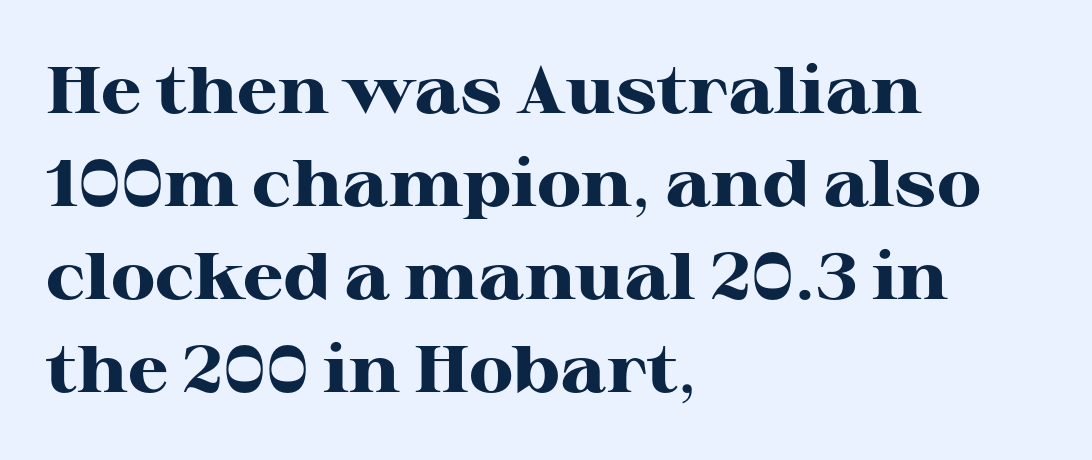
The image shows 65 px heavy, wide serif type, upright; set left-aligned, normal line spacing (1.43x), normal letter spacing, not underlined; high stroke contrast and a medium x-height.
